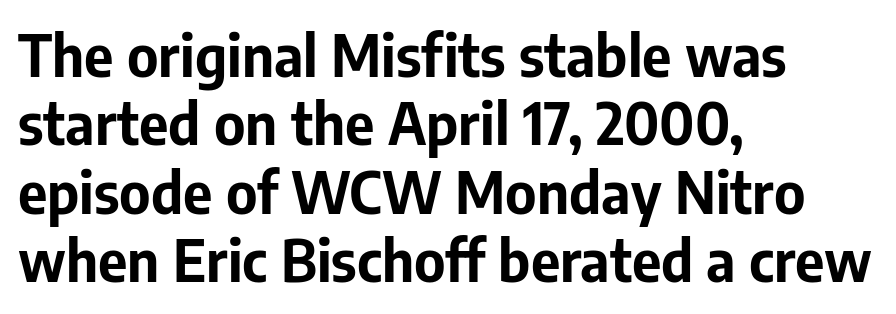
{"serif": "no", "italic": "no", "bold": "yes", "weight": "bold", "width": "normal", "stroke_contrast": "low", "x_height": "medium", "monospaced": "no", "underline": "no", "align": "left", "line_spacing_ratio": 1.2, "letter_spacing": "normal", "letter_spacing_em": 0.0, "glyph_px": 57}
